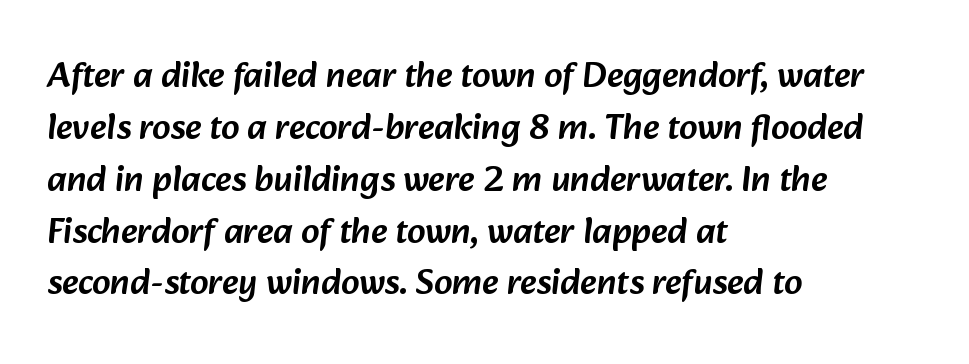
The image shows 36 px sans-serif type; set left-aligned, normal line spacing (1.44x), normal letter spacing, not underlined; low stroke contrast and a medium x-height.
